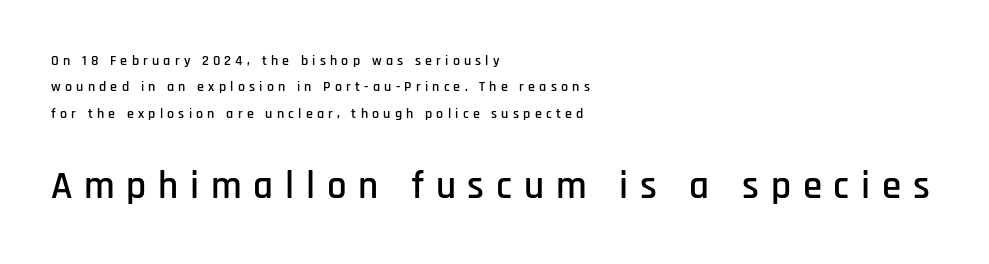
Q: Is the text italic (slanted)? A: No, it is upright.
Q: Is the typeface a serif or a sans-serif typeface? A: Sans-serif.
Q: Is the text underlined? A: No.
Q: How is the paragraph aligned? A: Left-aligned.
Q: Is the spacing between letters normal or unusually wide? A: Unusually wide.
Q: Which block of text is set in a larger size, the first (top) or the second (bottom)? A: The second (bottom) one.
Q: Width (condensed, normal, or wide)? A: Condensed.
Q: Stroke contrast? A: Low.
Q: x-height? A: Large.
Q: Monospaced? A: No.
